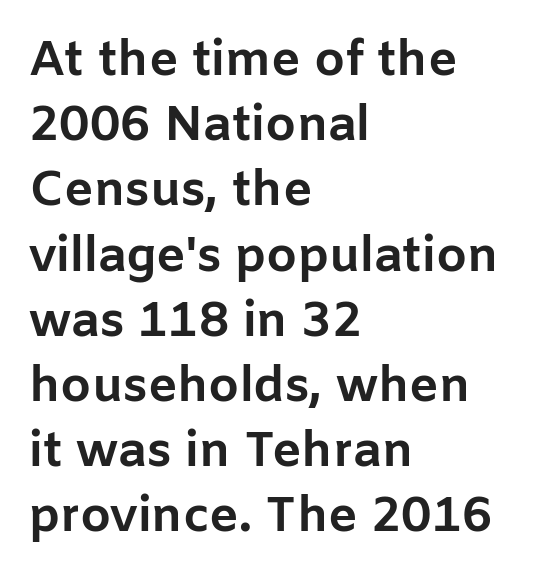
The block of text has a typical density, with ordinary space between rows. The glyphs are unaccompanied by any horizontal stroke below them. If you drew a ruler down the left edge, every line would touch it. Does the weight exceed regular? Yes, all the way to bold. Proportional: the letters do not fall into vertical columns.
